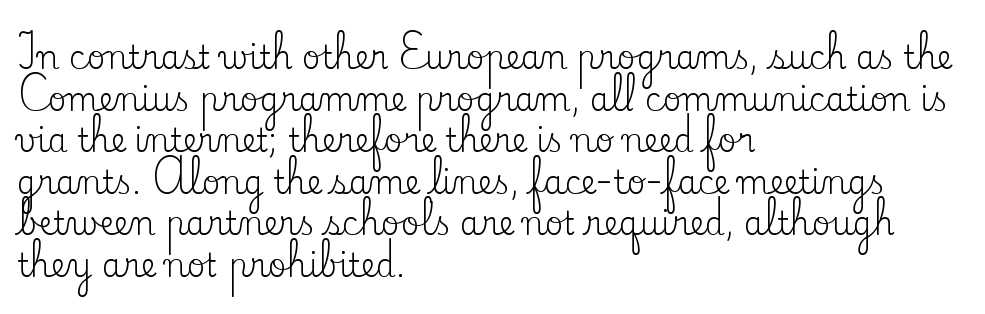
Q: Is the text bold? A: No.
Q: Is the text italic (slanted)? A: No, it is upright.
Q: Is the text underlined? A: No.
Q: How is the paragraph aligned? A: Left-aligned.
Q: Is the spacing between letters normal or unusually wide? A: Normal.
Q: Is the spacing between lines tight, normal or loose? A: Normal.
Q: Width (condensed, normal, or wide)? A: Normal.
Q: Stroke contrast? A: Low.
Q: x-height? A: Small.
Q: Monospaced? A: No.
